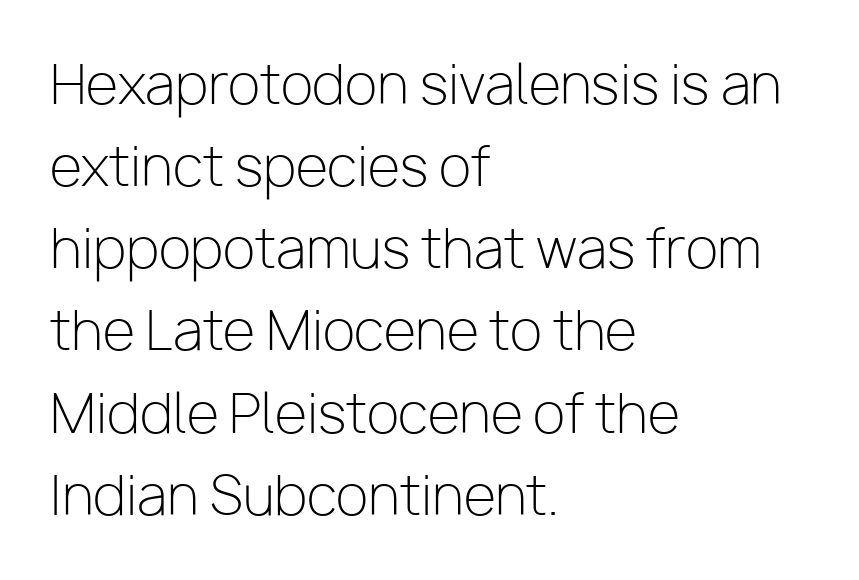
{"serif": "no", "italic": "no", "bold": "no", "weight": "light", "width": "normal", "stroke_contrast": "low", "x_height": "medium", "monospaced": "no", "underline": "no", "align": "left", "line_spacing": "normal", "line_spacing_ratio": 1.55, "letter_spacing": "normal", "letter_spacing_em": 0.0, "glyph_px": 53}
